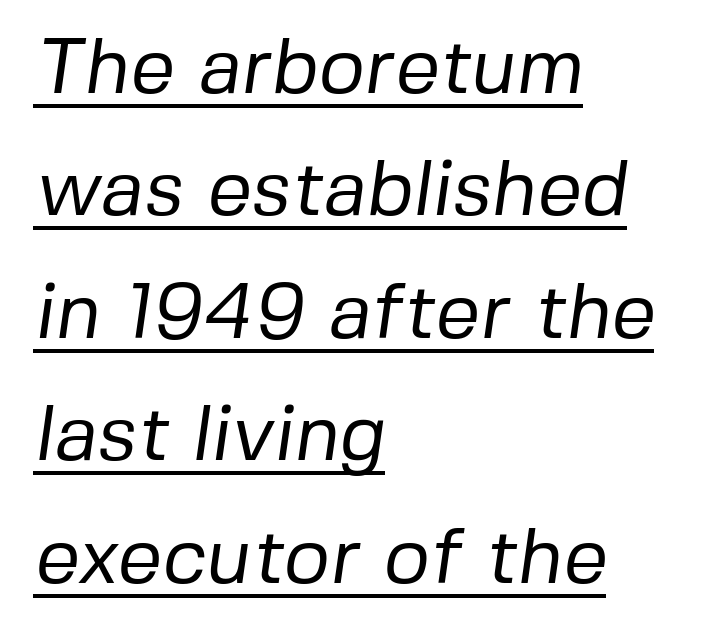
Q: Is the text bold? A: No.
Q: Is the typeface a serif or a sans-serif typeface? A: Sans-serif.
Q: Is the text underlined? A: Yes.
Q: How is the paragraph aligned? A: Left-aligned.
Q: Is the spacing between letters normal or unusually wide? A: Normal.
Q: Is the spacing between lines tight, normal or loose? A: Normal.
Q: Width (condensed, normal, or wide)? A: Normal.
Q: Stroke contrast? A: Low.
Q: x-height? A: Medium.
Q: Monospaced? A: No.
